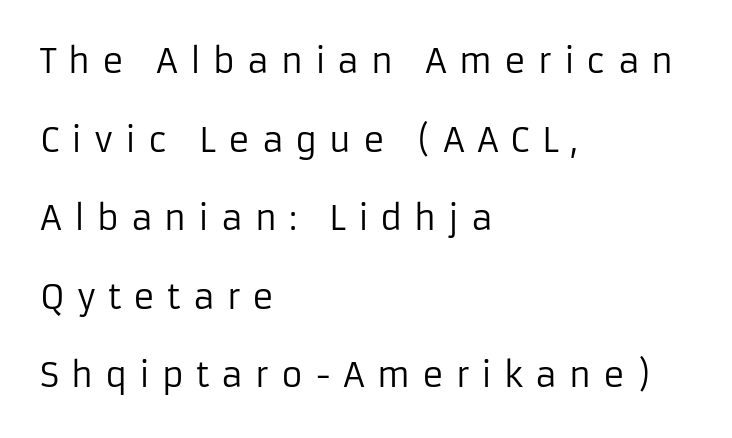
{"serif": "no", "italic": "no", "bold": "no", "weight": "regular", "width": "normal", "stroke_contrast": "low", "x_height": "medium", "monospaced": "no", "underline": "no", "align": "left", "line_spacing": "loose", "line_spacing_ratio": 2.38, "letter_spacing": "wide", "letter_spacing_em": 0.36, "glyph_px": 33}
